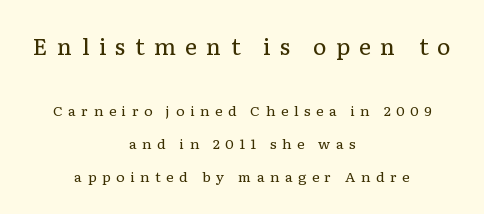
Q: Is the text bold? A: No.
Q: Is the text italic (slanted)? A: No, it is upright.
Q: Is the text underlined? A: No.
Q: How is the paragraph aligned? A: Centered.
Q: Is the spacing between letters normal or unusually wide? A: Unusually wide.
Q: Is the spacing between lines tight, normal or loose? A: Loose.
Q: Which block of text is set in a larger size, the first (top) or the second (bottom)? A: The first (top) one.
